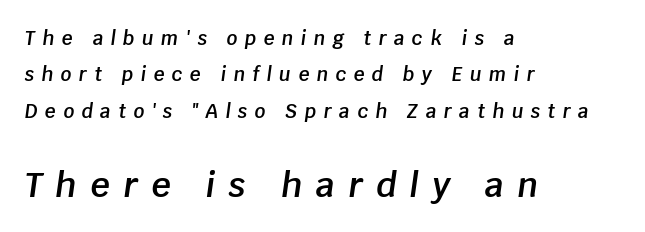
Weight: semibold (demi). The ragged edge is on the right, which tells us the setting is flush left. You could only call the tracking loose — the letters float apart. Bare-footed words on every line.
